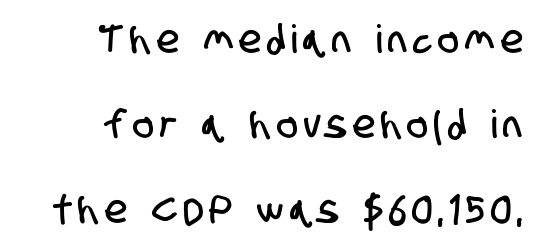
Q: Is the typeface a serif or a sans-serif typeface? A: Sans-serif.
Q: Is the text underlined? A: No.
Q: How is the paragraph aligned? A: Right-aligned.
Q: Is the spacing between lines tight, normal or loose? A: Loose.
Q: Width (condensed, normal, or wide)? A: Condensed.
Q: Stroke contrast? A: Low.
Q: x-height? A: Large.
Q: Monospaced? A: No.
